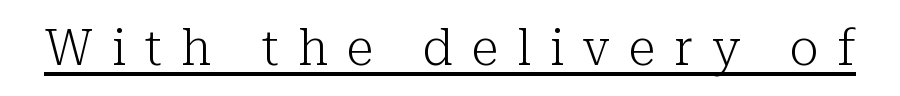
Q: Is the text bold? A: No.
Q: Is the text italic (slanted)? A: No, it is upright.
Q: Is the typeface a serif or a sans-serif typeface? A: Serif.
Q: Is the text underlined? A: Yes.
Q: Is the spacing between letters normal or unusually wide? A: Unusually wide.
Q: Width (condensed, normal, or wide)? A: Normal.
Q: Stroke contrast? A: Low.
Q: x-height? A: Medium.
Q: Monospaced? A: No.
